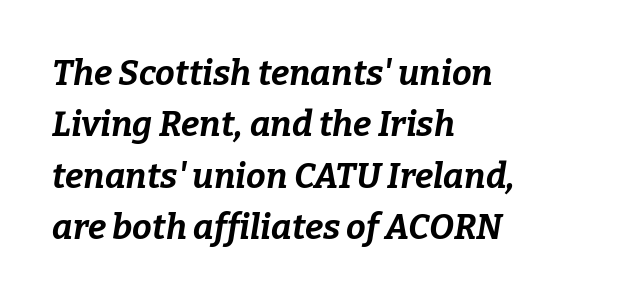
Words float on clear page, feet unadorned. Default kerning and tracking; the words read as compact shapes. Leading matches the norm, producing a regular column. You could not count columns in this text — the font is proportionally spaced. Short and long lines alike share a common starting point at left.
